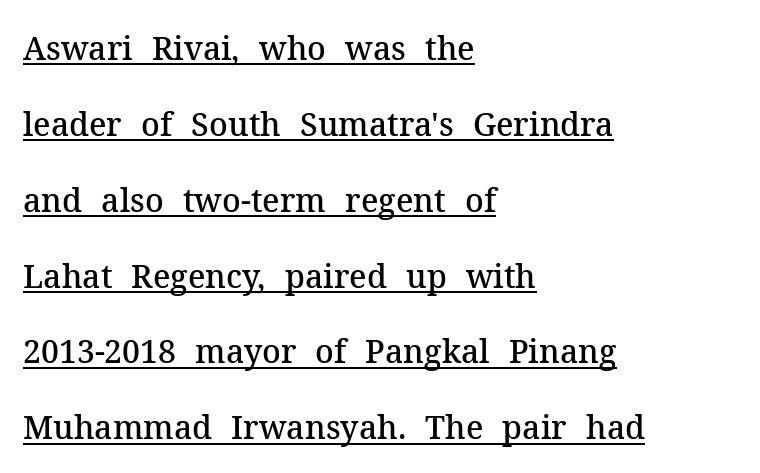
Q: Is the text bold? A: Semi-bold.
Q: Is the text italic (slanted)? A: No, it is upright.
Q: Is the typeface a serif or a sans-serif typeface? A: Serif.
Q: Is the text underlined? A: Yes.
Q: How is the paragraph aligned? A: Left-aligned.
Q: Is the spacing between letters normal or unusually wide? A: Normal.
Q: Is the spacing between lines tight, normal or loose? A: Loose.
Q: Width (condensed, normal, or wide)? A: Normal.
Q: Stroke contrast? A: Medium.
Q: x-height? A: Medium.
Q: Monospaced? A: No.
